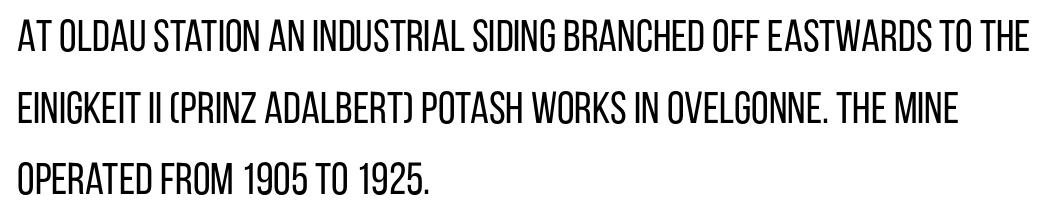
The type sits square on the baseline with zero lean. This is sans-serif lettering, the kind often seen on screens and signage. Words appear dense and cohesive because spacing is normal. Do the characters align in a grid? No, the font is proportional. Only glyphs here, with clear space below each row.
